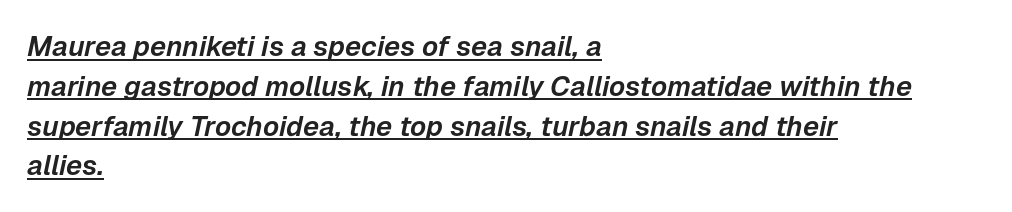
Q: Is the text italic (slanted)? A: Yes, it leans right by about 12 degrees.
Q: Is the text underlined? A: Yes.
Q: How is the paragraph aligned? A: Left-aligned.
Q: Is the spacing between letters normal or unusually wide? A: Normal.
Q: Is the spacing between lines tight, normal or loose? A: Normal.
Q: Width (condensed, normal, or wide)? A: Normal.
Q: Stroke contrast? A: Low.
Q: x-height? A: Medium.
Q: Monospaced? A: No.
